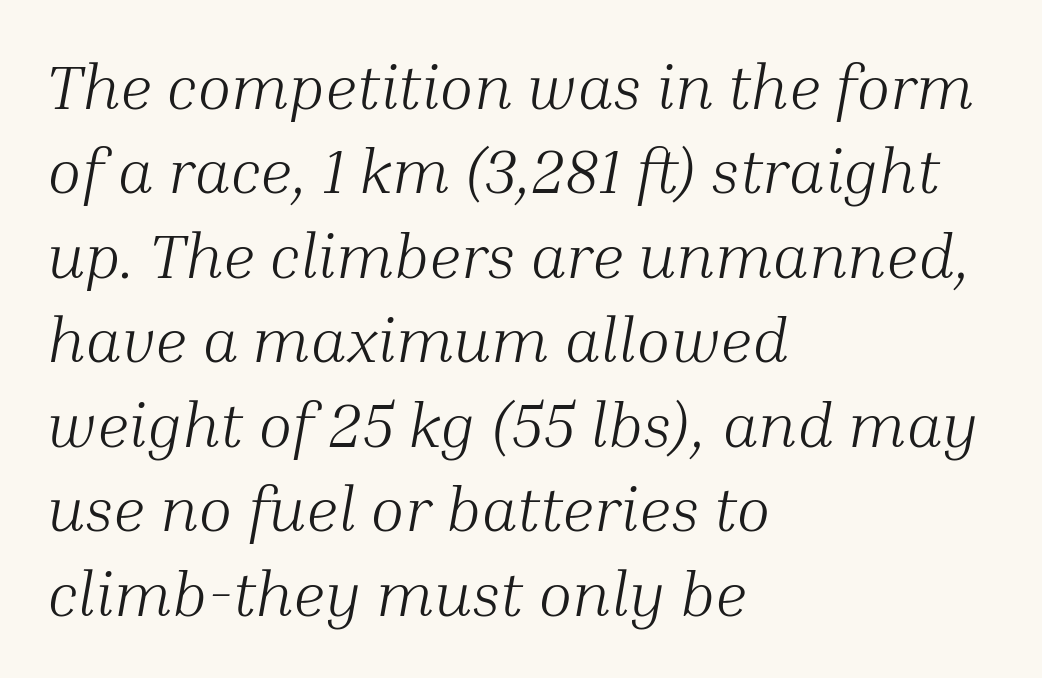
The image shows 63 px light serif type, italic (leaning right); set left-aligned, normal line spacing (1.34x), normal letter spacing, not underlined; medium stroke contrast and a medium x-height.
